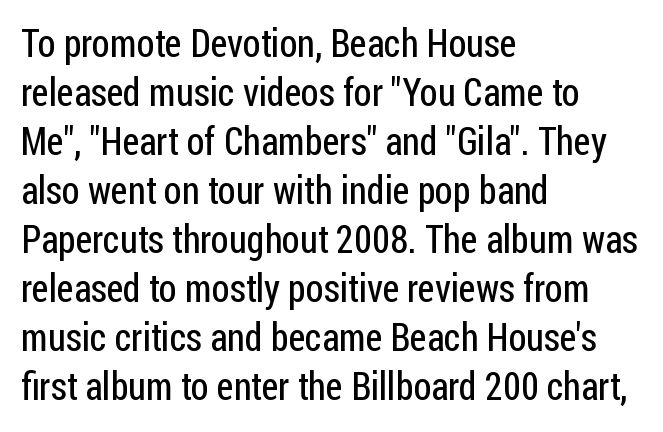
This is not heavy type; no bold has been used. Compared with typical paragraphs, the rows here are spaced about the same. Clear beneath every line of the passage. The tracking reads as untouched default to a designer's eye.
